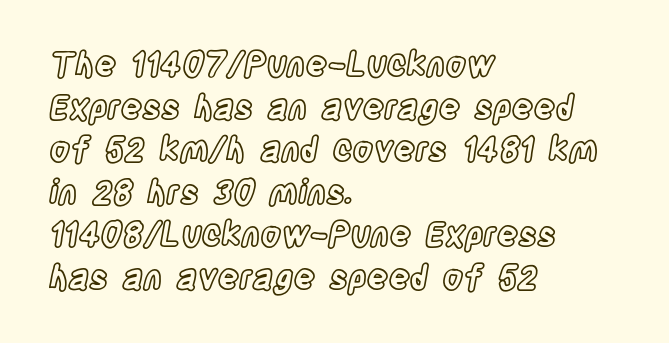
{"width": "condensed", "x_height": "large", "monospaced": "no", "underline": "no", "align": "left", "line_spacing": "normal", "line_spacing_ratio": 1.29, "letter_spacing": "normal", "letter_spacing_em": 0.0, "glyph_px": 33}
